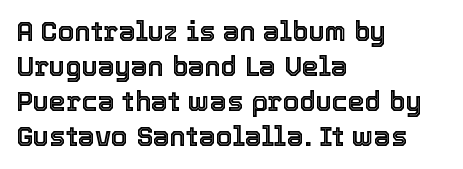
{"italic": "no", "underline": "no", "align": "left", "line_spacing": "normal", "line_spacing_ratio": 1.3, "letter_spacing": "normal", "letter_spacing_em": 0.0, "glyph_px": 27}
